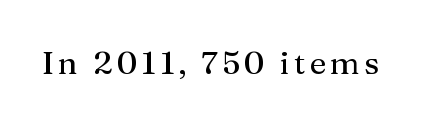
You can tell from the footed stems that serif type was used. Rule under the text: the space is simply empty. This sample has the flowing, uneven cadence of proportional lettering. This sample uses an upright cut, with every glyph sitting square on the baseline.
